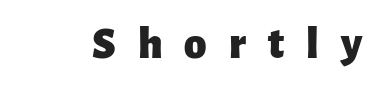
The image shows 45 px heavy sans-serif type, upright; set unusually wide letter spacing (+0.49 em), not underlined; low stroke contrast and a medium x-height.
